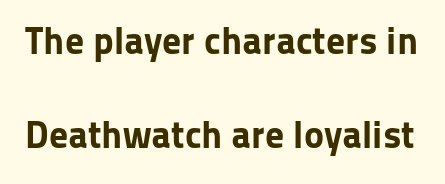
{"serif": "no", "italic": "no", "bold": "yes", "weight": "bold", "width": "normal", "stroke_contrast": "low", "x_height": "medium", "monospaced": "no", "underline": "no", "line_spacing": "loose", "line_spacing_ratio": 2.48, "letter_spacing": "normal", "letter_spacing_em": 0.0, "glyph_px": 38}
